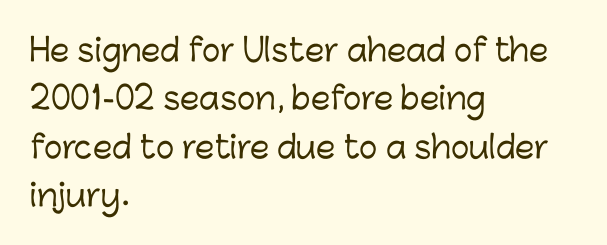
{"serif": "no", "italic": "no", "width": "normal", "stroke_contrast": "low", "x_height": "medium", "monospaced": "no", "underline": "no", "align": "left", "line_spacing": "normal", "line_spacing_ratio": 1.56, "letter_spacing": "normal", "letter_spacing_em": 0.0, "glyph_px": 31}
